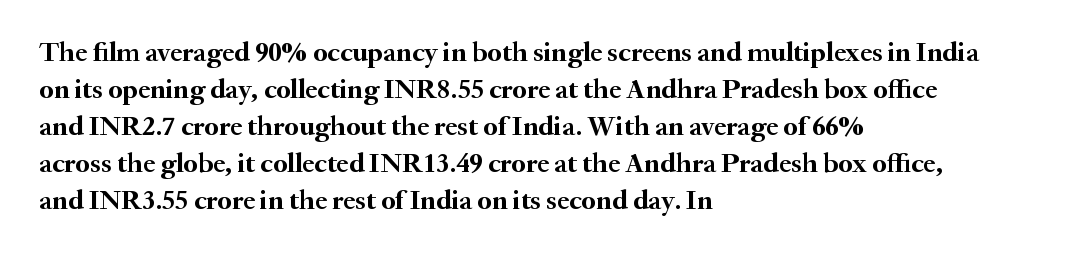
You'd pick this weight for a headline — it's a proper bold. Between one letter and the next there's only the usual sliver of space. A classic flush-left, rag-right setting is used for this passage. The axis of the letterforms is exactly vertical. What's the leading like? Ordinary, nothing unusual.
